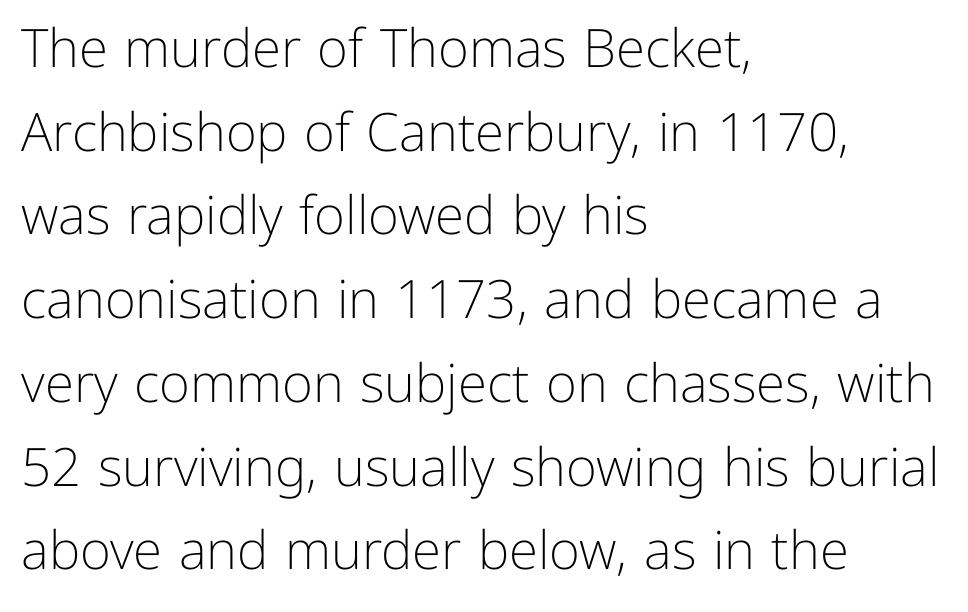
Q: Is the text bold? A: No.
Q: Is the text italic (slanted)? A: No, it is upright.
Q: Is the typeface a serif or a sans-serif typeface? A: Sans-serif.
Q: Is the text underlined? A: No.
Q: How is the paragraph aligned? A: Left-aligned.
Q: Is the spacing between letters normal or unusually wide? A: Normal.
Q: Is the spacing between lines tight, normal or loose? A: Normal.
Q: Width (condensed, normal, or wide)? A: Normal.
Q: Stroke contrast? A: Low.
Q: x-height? A: Medium.
Q: Monospaced? A: No.
